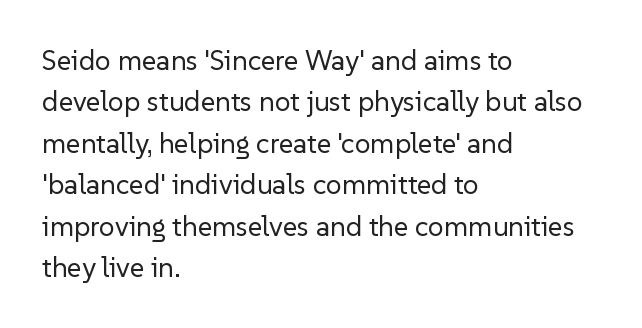
A student would call this left alignment; a typographer would say flush left, rag right. Students, observe: this is what conventionally led text looks like. These lines keep a tight, regular rhythm from letter to letter. No heavy texture on the line: the type isn't bold. Beneath every word, the page is bare. This rendering employs a face without finishing strokes, i.e., a sans-serif.
